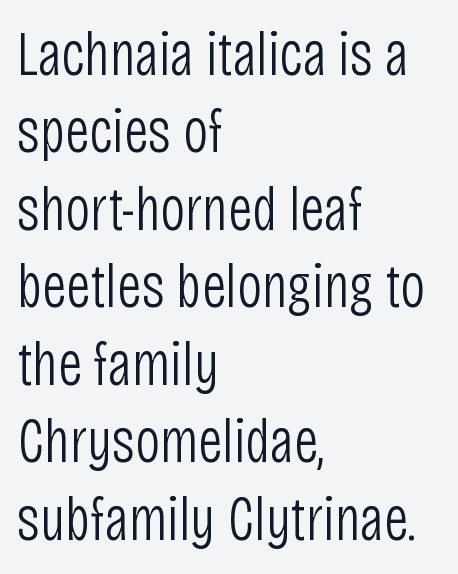
Q: Is the text bold? A: No.
Q: Is the text italic (slanted)? A: No, it is upright.
Q: Is the typeface a serif or a sans-serif typeface? A: Sans-serif.
Q: Is the text underlined? A: No.
Q: How is the paragraph aligned? A: Left-aligned.
Q: Is the spacing between letters normal or unusually wide? A: Normal.
Q: Is the spacing between lines tight, normal or loose? A: Normal.
Q: Width (condensed, normal, or wide)? A: Condensed.
Q: Stroke contrast? A: Low.
Q: x-height? A: Large.
Q: Monospaced? A: No.
